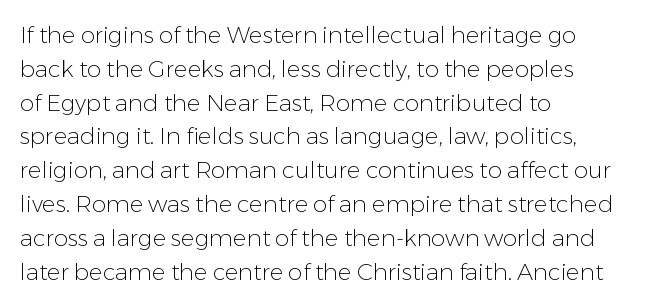
Just letters on the line, the space beneath them empty. Evenly set lines give the paragraph a standard silhouette. Heft: none added — not bold. Notice how the passage keeps a crisp vertical edge on the left only. No extra tracking has been applied to these lines. A roman cut, with each character standing at attention.
